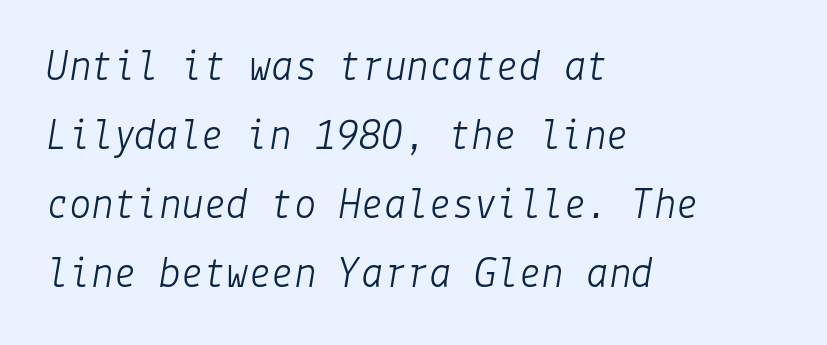
Q: Is the text bold? A: No.
Q: Is the text italic (slanted)? A: Yes, it leans right by about 9 degrees.
Q: Is the text underlined? A: No.
Q: How is the paragraph aligned? A: Left-aligned.
Q: Is the spacing between letters normal or unusually wide? A: Normal.
Q: Is the spacing between lines tight, normal or loose? A: Normal.
Q: Width (condensed, normal, or wide)? A: Normal.
Q: Stroke contrast? A: Low.
Q: x-height? A: Medium.
